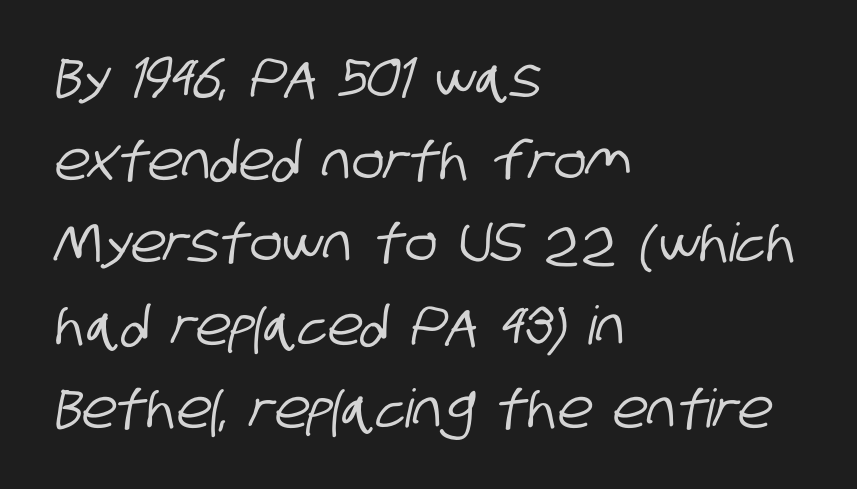
Q: Is the typeface a serif or a sans-serif typeface? A: Sans-serif.
Q: Is the text underlined? A: No.
Q: How is the paragraph aligned? A: Left-aligned.
Q: Is the spacing between letters normal or unusually wide? A: Normal.
Q: Is the spacing between lines tight, normal or loose? A: Normal.
Q: Width (condensed, normal, or wide)? A: Condensed.
Q: Stroke contrast? A: Low.
Q: x-height? A: Large.
Q: Monospaced? A: No.
